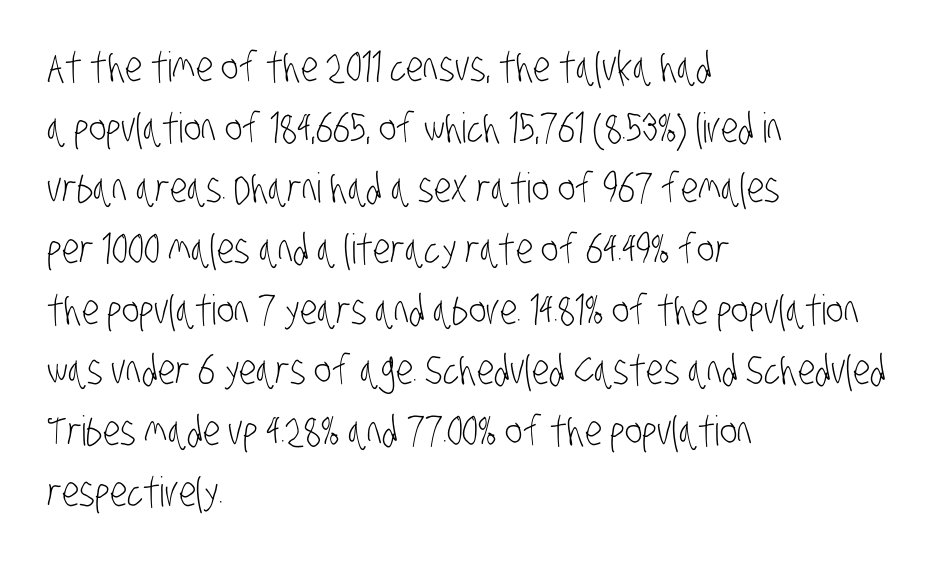
Just letters on the line, the space beneath them empty. Proportional: the letters do not fall into vertical columns. Spacing between characters is what you'd get straight out of the box. Layout note: lines flush left.
